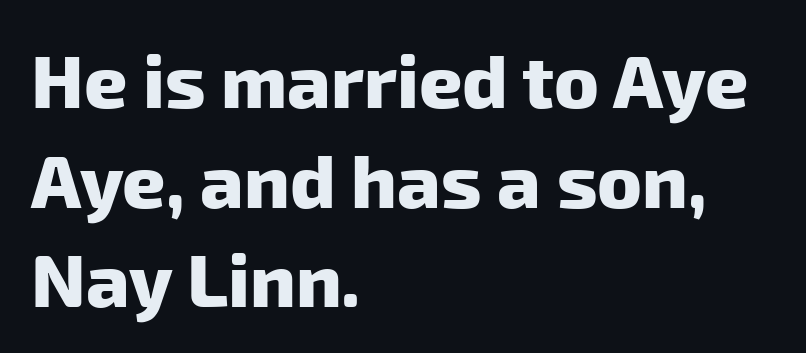
Q: Is the text bold? A: Yes.
Q: Is the typeface a serif or a sans-serif typeface? A: Sans-serif.
Q: Is the text underlined? A: No.
Q: How is the paragraph aligned? A: Left-aligned.
Q: Is the spacing between letters normal or unusually wide? A: Normal.
Q: Is the spacing between lines tight, normal or loose? A: Normal.
Q: Width (condensed, normal, or wide)? A: Normal.
Q: Stroke contrast? A: Low.
Q: x-height? A: Medium.
Q: Monospaced? A: No.
